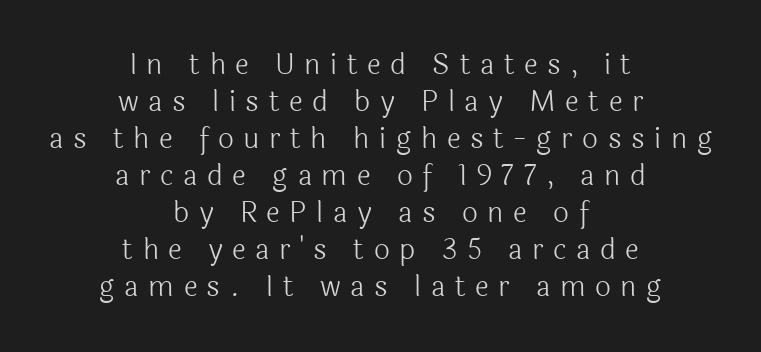
Q: Is the text bold? A: No.
Q: Is the text italic (slanted)? A: No, it is upright.
Q: Is the typeface a serif or a sans-serif typeface? A: Sans-serif.
Q: Is the text underlined? A: No.
Q: How is the paragraph aligned? A: Centered.
Q: Is the spacing between letters normal or unusually wide? A: Unusually wide.
Q: Is the spacing between lines tight, normal or loose? A: Normal.
Q: Width (condensed, normal, or wide)? A: Normal.
Q: x-height? A: Medium.
Q: Monospaced? A: No.
